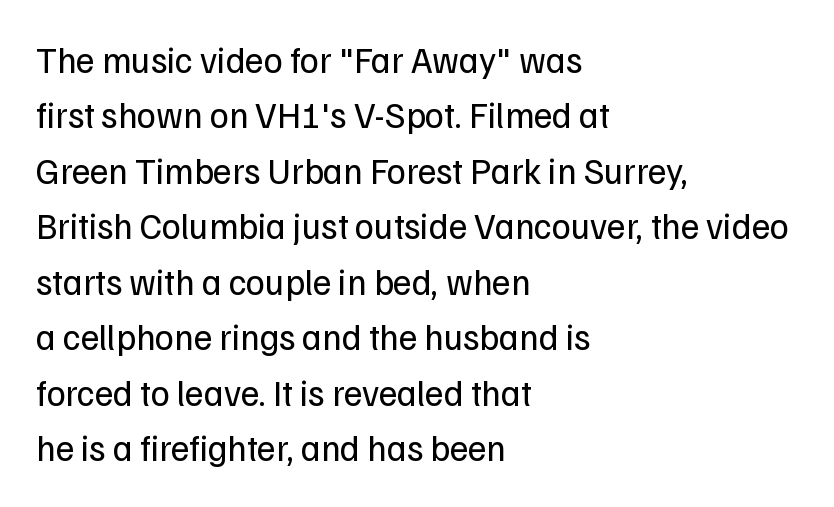
Students, note that the glyphs here touch the page at normal intervals. Upright lettering throughout. Words float on clear page, feet unadorned. Regular leading. The letterforms sit at book weight or below.
